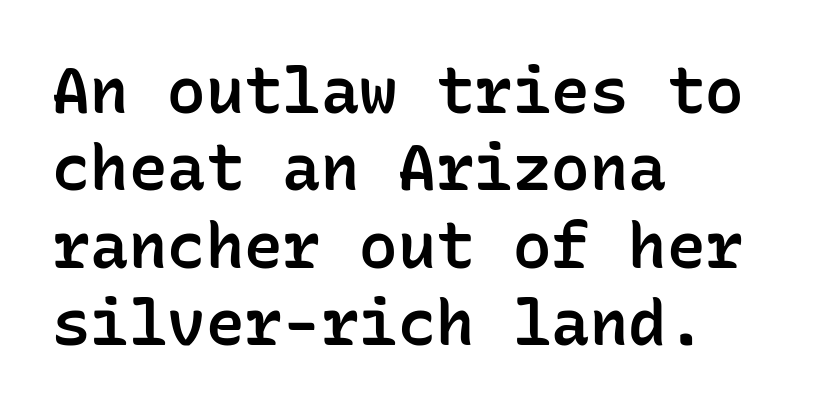
Q: Is the text bold? A: Semi-bold.
Q: Is the text italic (slanted)? A: No, it is upright.
Q: Is the typeface a serif or a sans-serif typeface? A: Sans-serif.
Q: Is the text underlined? A: No.
Q: How is the paragraph aligned? A: Left-aligned.
Q: Is the spacing between letters normal or unusually wide? A: Normal.
Q: Width (condensed, normal, or wide)? A: Normal.
Q: Stroke contrast? A: Low.
Q: x-height? A: Medium.
Q: Monospaced? A: Yes.
